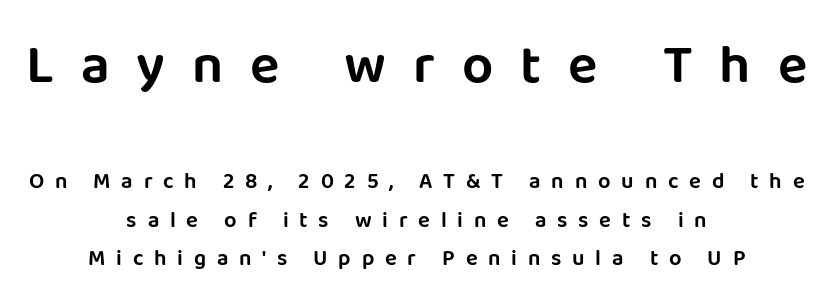
The image shows 55 px sans-serif type, upright; set centered, line spacing 1.75x, unusually wide letter spacing (+0.49 em), not underlined; the first (top) block is 2.5x larger; low stroke contrast and a large x-height.
